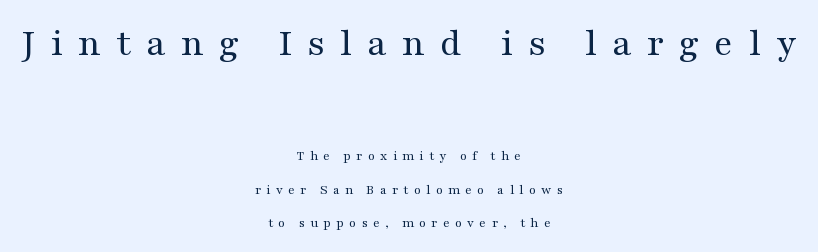
The vertical gap from one line to the next is large. Horizontal alignment here is central, giving a formal, balanced look. You could not count columns in this text — the font is proportionally spaced. Unlike italic type, these characters show no tilt at all. Does the bottom block carry the larger type? No, the top block does.
